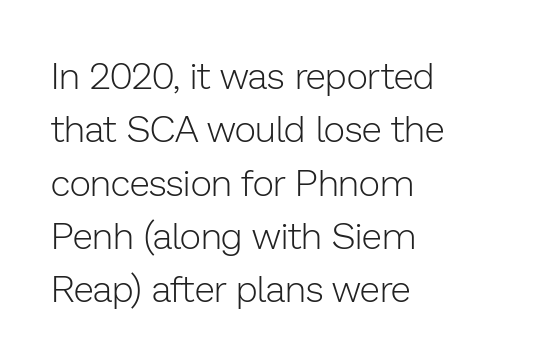
You could not count columns in this text — the font is proportionally spaced. The compositor pushed each line to the left boundary. Is there much room between lines? A standard amount, neither cramped nor airy. Words float on clear page, feet unadorned. No extra ink here — the face is not bold. Is there any slant? The stems are plumb.
